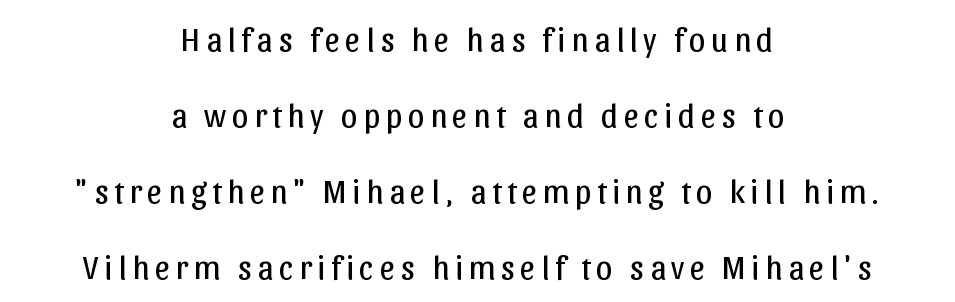
The image shows 33 px regular-weight sans-serif type, upright; set centered, loose line spacing (2.3x), not underlined; low stroke contrast and a medium x-height.
